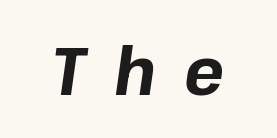
This is oblique type, the kind used for emphasis or titles. Here the glyphs are tracked loosely, breaking word shapes into spaced letters. Varying glyph widths throughout — classic text-font behaviour. Heavy, bold letterforms.
